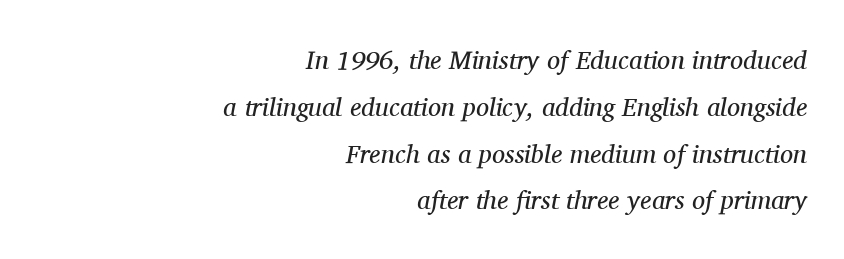
The letters look calm and open, with moderate or lighter stems. Decoration check: the copy has no underline. Horizontal alignment here is rightward, an uncommon choice for prose. Slant detected: the letters are inclined.
